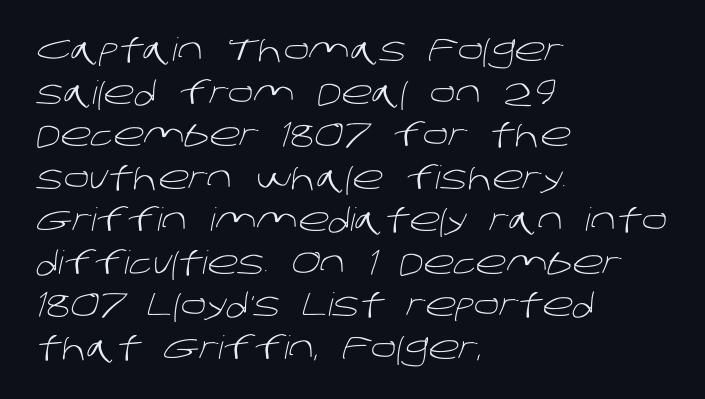
The image shows 32 px light sans-serif type; set left-aligned, normal line spacing (1.33x), normal letter spacing, not underlined; low stroke contrast and a large x-height.
